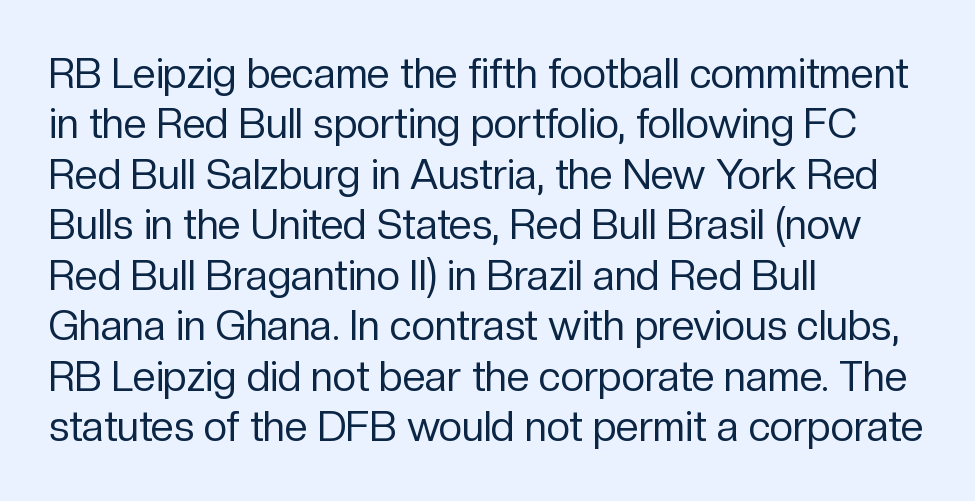
{"serif": "no", "italic": "no", "bold": "no", "weight": "regular", "width": "normal", "stroke_contrast": "low", "x_height": "medium", "monospaced": "no", "underline": "no", "align": "left", "line_spacing_ratio": 1.23, "letter_spacing": "normal", "letter_spacing_em": 0.0, "glyph_px": 41}
